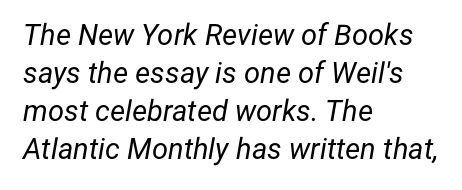
Q: Is the text bold? A: No.
Q: Is the text italic (slanted)? A: Yes, it leans right by about 12 degrees.
Q: Is the text underlined? A: No.
Q: How is the paragraph aligned? A: Left-aligned.
Q: Is the spacing between letters normal or unusually wide? A: Normal.
Q: Is the spacing between lines tight, normal or loose? A: Normal.
Q: Width (condensed, normal, or wide)? A: Normal.
Q: Stroke contrast? A: Low.
Q: x-height? A: Medium.
Q: Monospaced? A: No.
